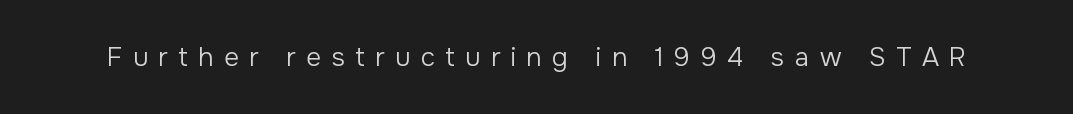
Q: Is the text bold? A: No.
Q: Is the text italic (slanted)? A: No, it is upright.
Q: Is the text underlined? A: No.
Q: Is the spacing between letters normal or unusually wide? A: Unusually wide.
